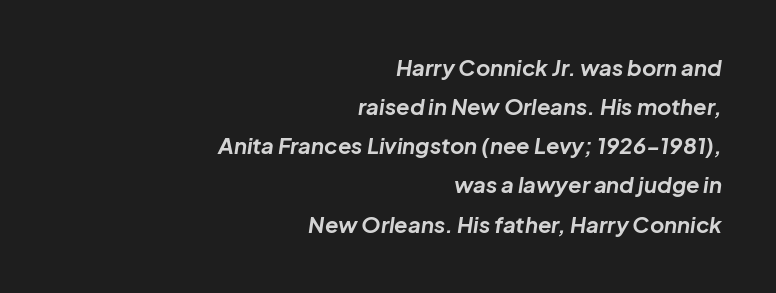
{"italic": "yes", "lean": "right", "slant_degrees": 8, "bold": "yes", "underline": "no", "align": "right", "line_spacing_ratio": 1.78, "letter_spacing": "normal", "letter_spacing_em": 0.0, "glyph_px": 22}
